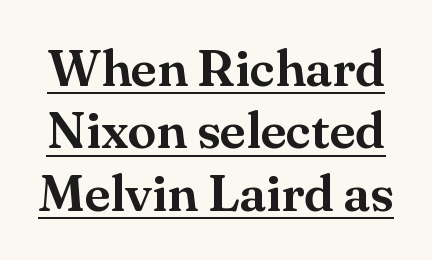
Q: Is the text italic (slanted)? A: No, it is upright.
Q: Is the typeface a serif or a sans-serif typeface? A: Serif.
Q: Is the text underlined? A: Yes.
Q: Is the spacing between letters normal or unusually wide? A: Normal.
Q: Width (condensed, normal, or wide)? A: Normal.
Q: Stroke contrast? A: Medium.
Q: x-height? A: Small.
Q: Monospaced? A: No.
